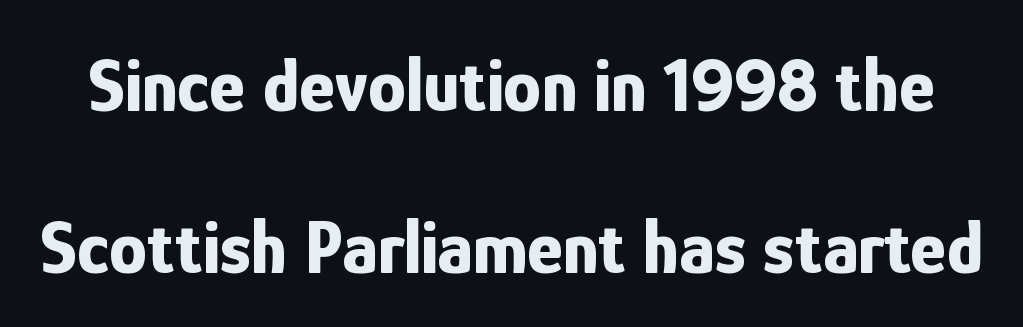
The image shows 76 px bold, condensed sans-serif type, upright; set loose line spacing (2.13x), normal letter spacing, not underlined; low stroke contrast and a medium x-height.
